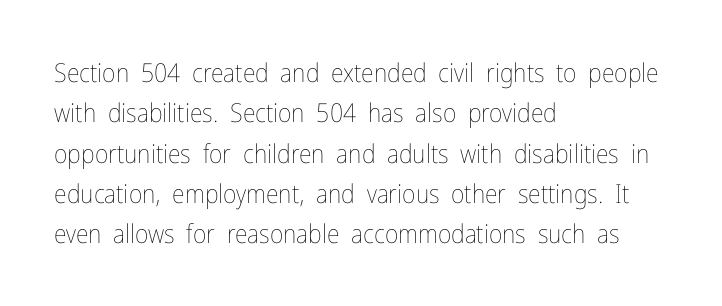
Check the space under the baseline: it is left empty. The type sits square on the baseline with zero lean. Line spacing here is normal. Casual observation: everything's shoved over to the left. Honestly, the letter spacing is just normal — you wouldn't notice it.
